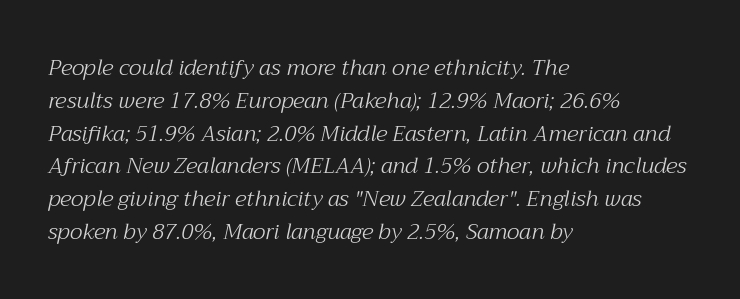
Q: Is the text bold? A: No.
Q: Is the text italic (slanted)? A: Yes, it leans right by about 12 degrees.
Q: Is the text underlined? A: No.
Q: How is the paragraph aligned? A: Left-aligned.
Q: Is the spacing between letters normal or unusually wide? A: Normal.
Q: Is the spacing between lines tight, normal or loose? A: Normal.
